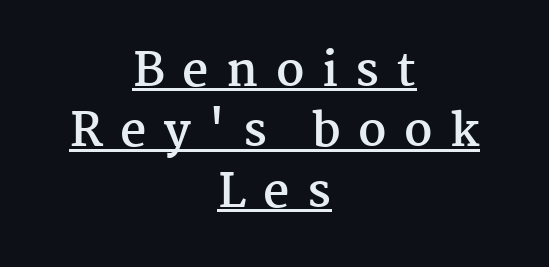
Observe the serifs anchoring each vertical stroke in this sample. Decoration check: the copy is underlined. Letter spacing: wide. The face used here has the dense, thick strokes of a bold.
